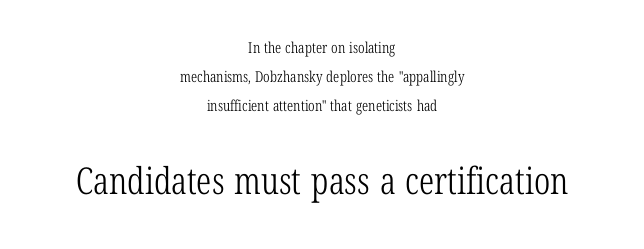
Q: Is the text bold? A: No.
Q: Is the text italic (slanted)? A: No, it is upright.
Q: Is the typeface a serif or a sans-serif typeface? A: Serif.
Q: Is the text underlined? A: No.
Q: How is the paragraph aligned? A: Centered.
Q: Is the spacing between letters normal or unusually wide? A: Normal.
Q: Is the spacing between lines tight, normal or loose? A: Loose.
Q: Which block of text is set in a larger size, the first (top) or the second (bottom)? A: The second (bottom) one.
Q: Width (condensed, normal, or wide)? A: Condensed.
Q: Stroke contrast? A: Low.
Q: x-height? A: Medium.
Q: Monospaced? A: No.
